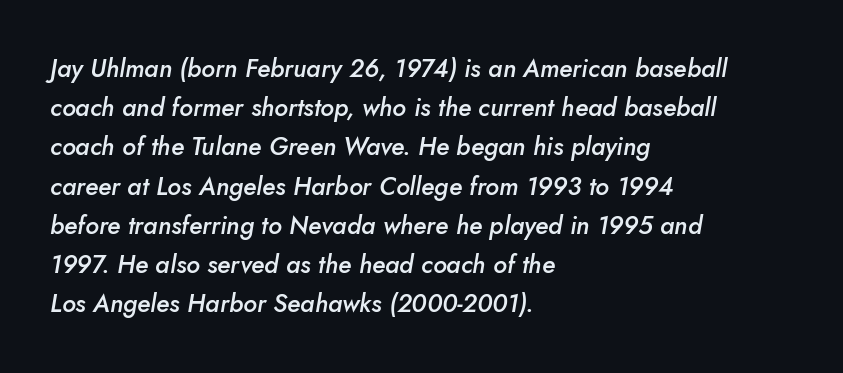
The image shows 25 px text type, italic (leaning right); set left-aligned, normal line spacing (1.57x), normal letter spacing, not underlined.
